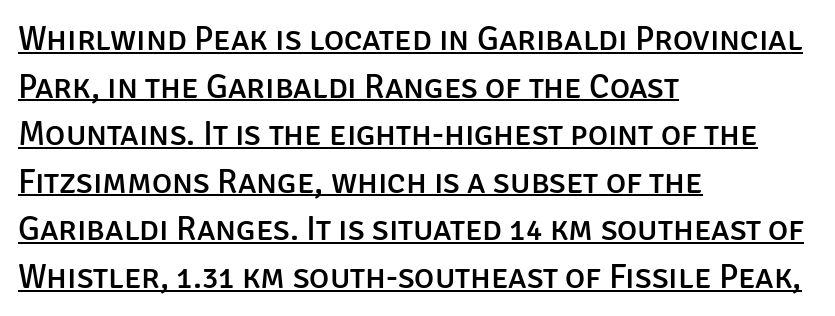
The image shows 34 px sans-serif type, upright; set left-aligned, normal line spacing (1.4x), normal letter spacing, underlined; low stroke contrast and a large x-height.
